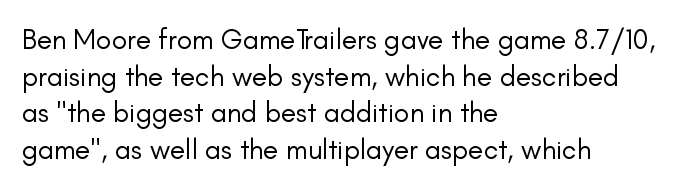
The image shows 28 px regular-weight sans-serif type, upright; set left-aligned, normal line spacing (1.31x), normal letter spacing, not underlined; low stroke contrast and a small x-height.
